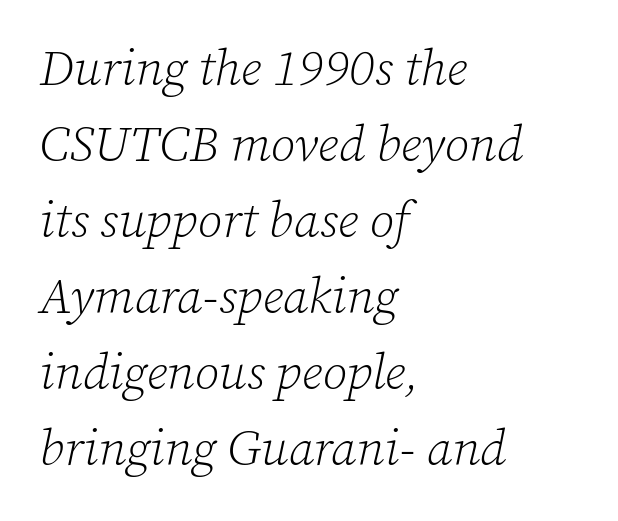
This rendering uses left alignment, leaving the right contour irregular. Ink coverage per letter is moderate at most. Quick note: interline space is typical. The designer went with a serif here, giving each stem small feet. The typography opts for an oblique posture over an upright one.
